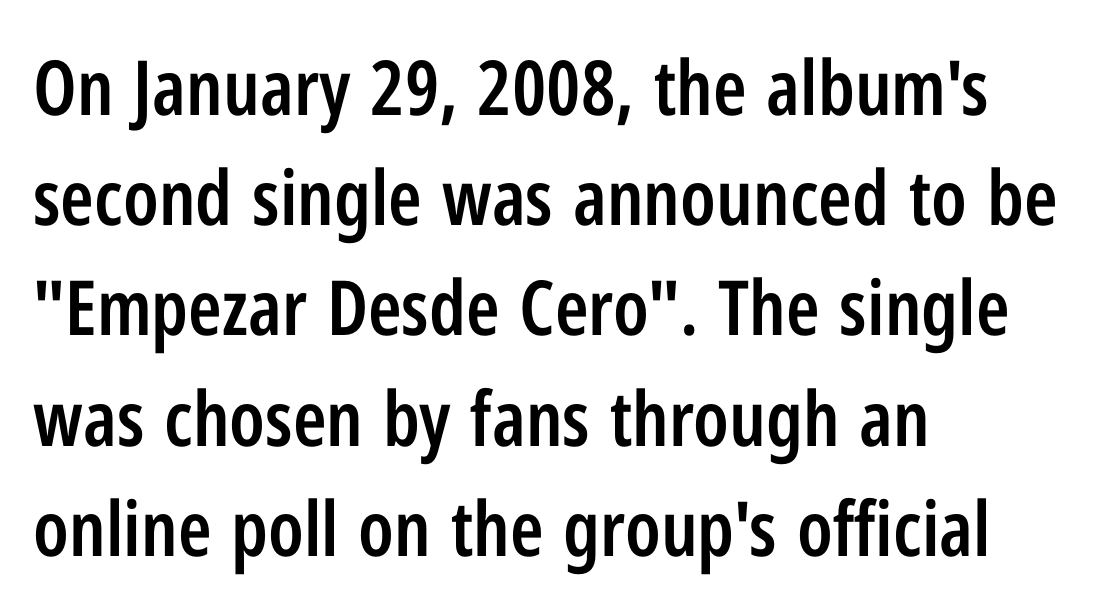
Interline gaps are of average width in this sample. Think of a printed novel: that variable character pitch is what you see here. This is moderately heavy type, rendered in semibold. The rag falls on the right side of this text block.
